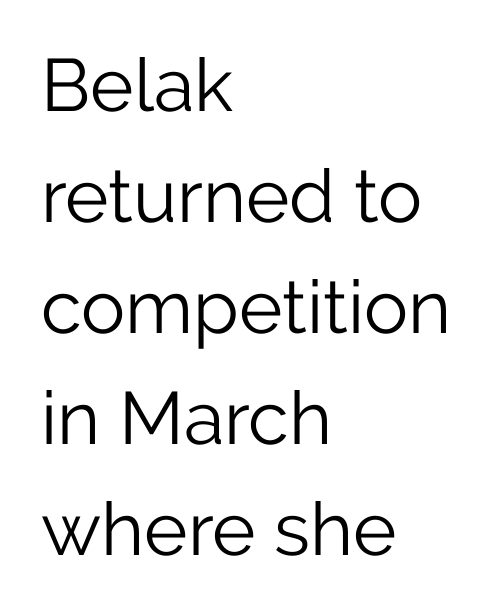
{"serif": "no", "italic": "no", "bold": "no", "weight": "light", "width": "normal", "stroke_contrast": "low", "x_height": "medium", "monospaced": "no", "underline": "no", "align": "left", "line_spacing": "normal", "line_spacing_ratio": 1.5, "letter_spacing": "normal", "letter_spacing_em": 0.0, "glyph_px": 74}
